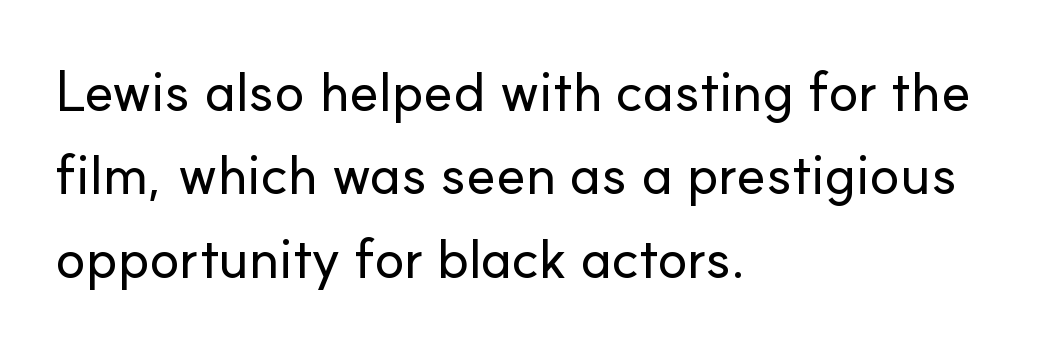
{"serif": "no", "italic": "no", "width": "normal", "stroke_contrast": "low", "x_height": "small", "monospaced": "no", "underline": "no", "align": "left", "line_spacing": "normal", "line_spacing_ratio": 1.49, "letter_spacing": "normal", "letter_spacing_em": 0.0, "glyph_px": 56}
